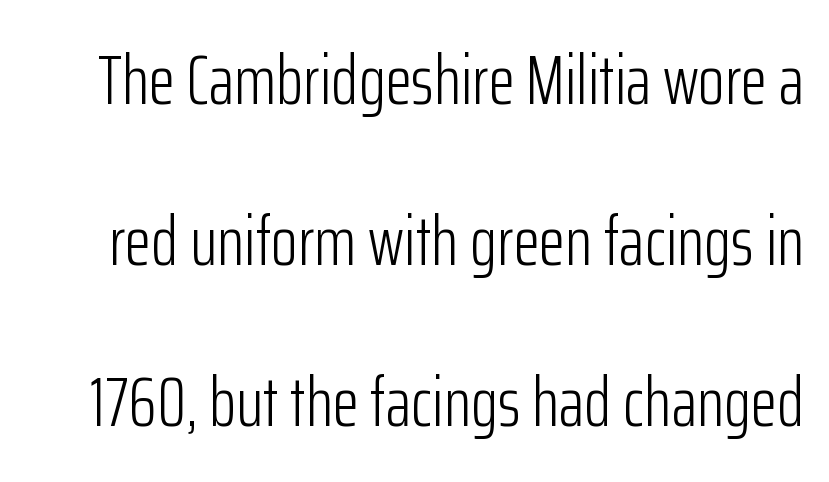
Q: Is the text bold? A: No.
Q: Is the text italic (slanted)? A: No, it is upright.
Q: Is the typeface a serif or a sans-serif typeface? A: Sans-serif.
Q: Is the text underlined? A: No.
Q: Is the spacing between letters normal or unusually wide? A: Normal.
Q: Is the spacing between lines tight, normal or loose? A: Loose.
Q: Width (condensed, normal, or wide)? A: Condensed.
Q: Stroke contrast? A: Low.
Q: x-height? A: Medium.
Q: Monospaced? A: No.
